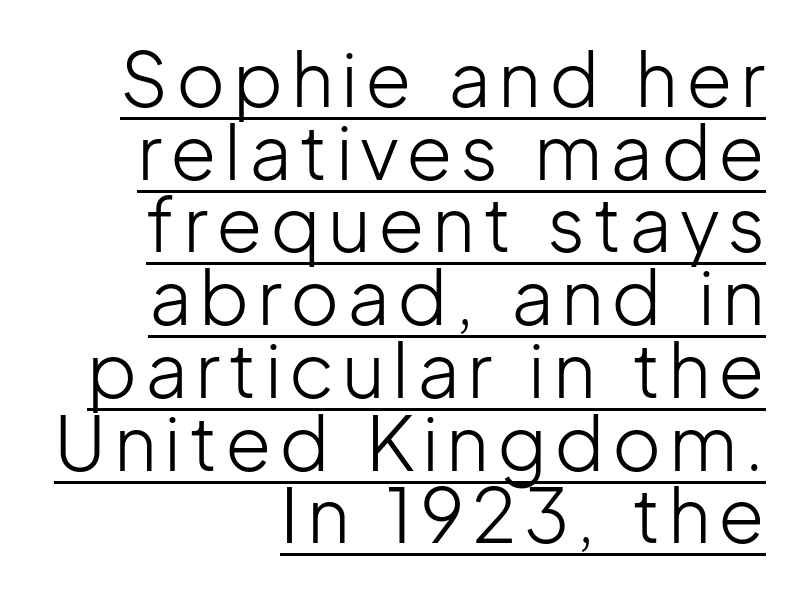
Q: Is the text bold? A: No.
Q: Is the text italic (slanted)? A: No, it is upright.
Q: Is the typeface a serif or a sans-serif typeface? A: Sans-serif.
Q: Is the text underlined? A: Yes.
Q: How is the paragraph aligned? A: Right-aligned.
Q: Is the spacing between lines tight, normal or loose? A: Tight.
Q: Width (condensed, normal, or wide)? A: Normal.
Q: Stroke contrast? A: Low.
Q: x-height? A: Medium.
Q: Monospaced? A: No.
